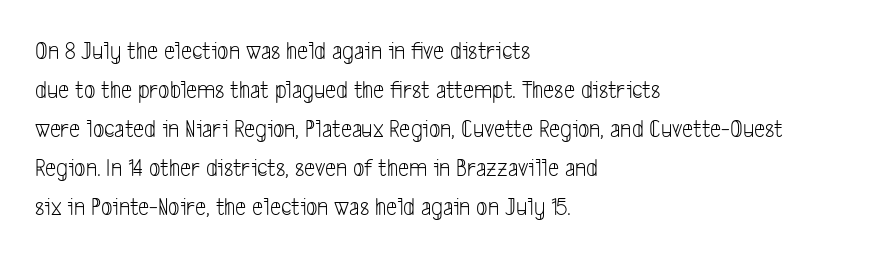
Q: Is the text bold? A: No.
Q: Is the text underlined? A: No.
Q: How is the paragraph aligned? A: Left-aligned.
Q: Is the spacing between letters normal or unusually wide? A: Normal.
Q: Is the spacing between lines tight, normal or loose? A: Normal.
